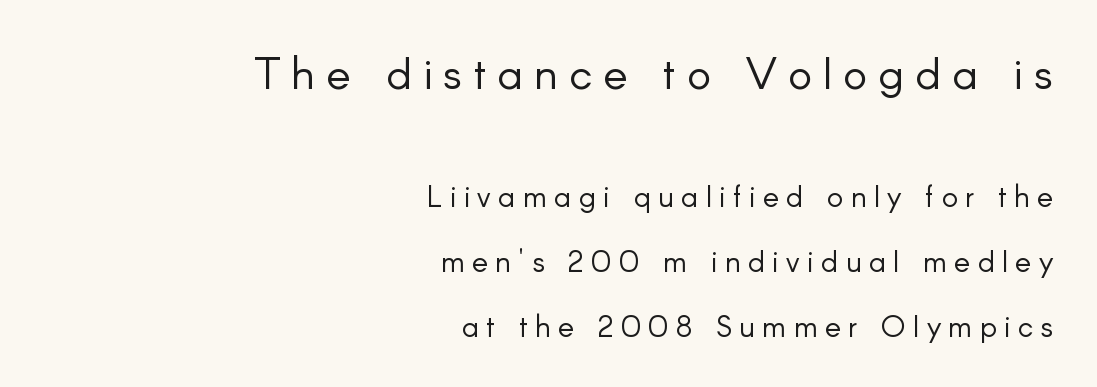
{"serif": "no", "italic": "no", "bold": "no", "weight": "light", "width": "normal", "stroke_contrast": "low", "x_height": "small", "monospaced": "no", "underline": "no", "align": "right", "line_spacing": "loose", "line_spacing_ratio": 2.16, "letter_spacing": "wide", "letter_spacing_em": 0.25, "larger_block": "first", "size_ratio": 1.5, "glyph_px": 45}
